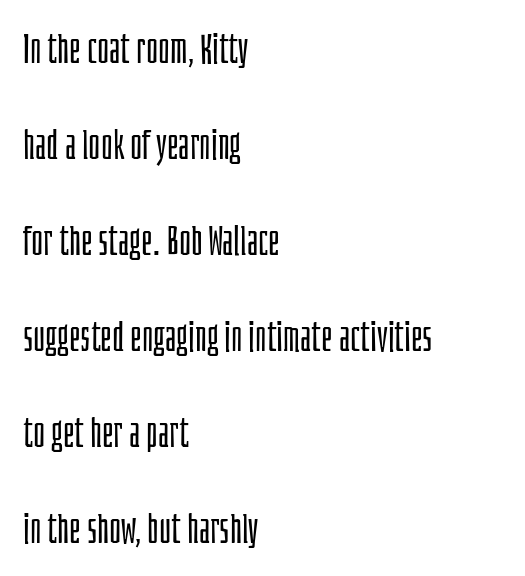
Q: Is the text bold? A: No.
Q: Is the text italic (slanted)? A: No, it is upright.
Q: Is the typeface a serif or a sans-serif typeface? A: Sans-serif.
Q: Is the text underlined? A: No.
Q: How is the paragraph aligned? A: Left-aligned.
Q: Is the spacing between letters normal or unusually wide? A: Normal.
Q: Is the spacing between lines tight, normal or loose? A: Loose.
Q: Width (condensed, normal, or wide)? A: Condensed.
Q: Stroke contrast? A: Low.
Q: x-height? A: Large.
Q: Monospaced? A: No.
